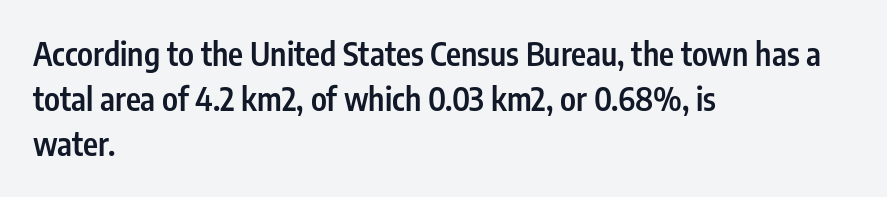
{"serif": "no", "italic": "no", "bold": "semi", "weight": "semibold", "width": "condensed", "stroke_contrast": "low", "x_height": "medium", "monospaced": "no", "underline": "no", "align": "left", "line_spacing": "normal", "line_spacing_ratio": 1.4, "letter_spacing": "normal", "letter_spacing_em": 0.0, "glyph_px": 32}
